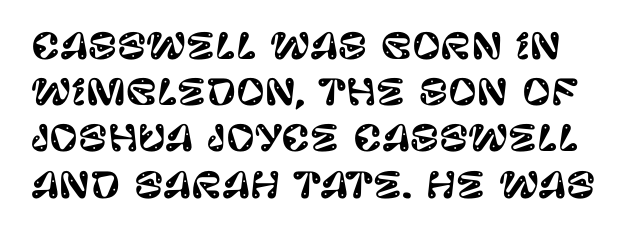
{"serif": "no", "width": "normal", "stroke_contrast": "low", "x_height": "large", "monospaced": "no", "underline": "no", "line_spacing": "normal", "line_spacing_ratio": 1.32, "letter_spacing": "normal", "letter_spacing_em": 0.0, "glyph_px": 35}
